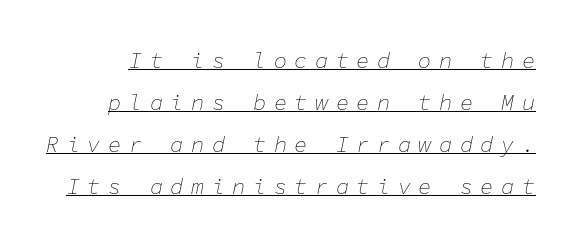
Underlining? Definitely there. Vertical spacing — loose. The lettering tilts uniformly, giving the passage an italic look. No extra ink here — the face is not bold. Tracking value appears strongly positive — letters spread wide.
